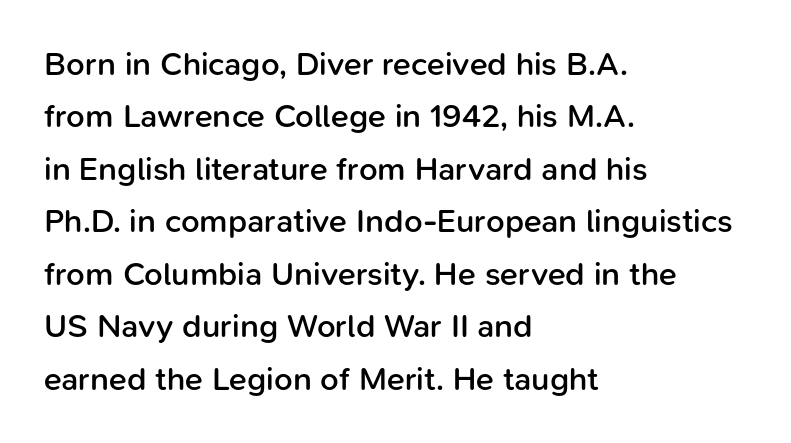
Q: Is the text bold? A: Semi-bold.
Q: Is the text italic (slanted)? A: No, it is upright.
Q: Is the typeface a serif or a sans-serif typeface? A: Sans-serif.
Q: Is the text underlined? A: No.
Q: How is the paragraph aligned? A: Left-aligned.
Q: Is the spacing between letters normal or unusually wide? A: Normal.
Q: Is the spacing between lines tight, normal or loose? A: Normal.
Q: Width (condensed, normal, or wide)? A: Normal.
Q: Stroke contrast? A: Low.
Q: x-height? A: Medium.
Q: Monospaced? A: No.
